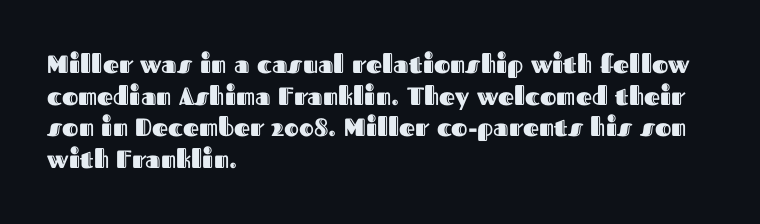
Q: Is the text italic (slanted)? A: No, it is upright.
Q: Is the text underlined? A: No.
Q: How is the paragraph aligned? A: Left-aligned.
Q: Is the spacing between letters normal or unusually wide? A: Normal.
Q: Is the spacing between lines tight, normal or loose? A: Normal.
